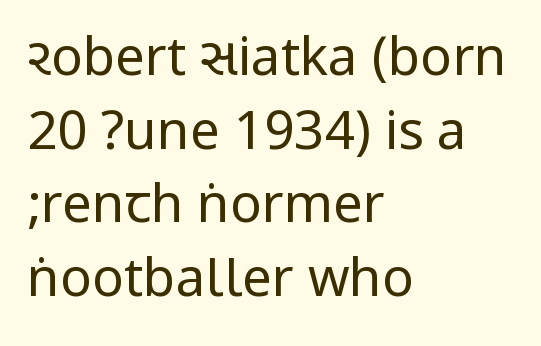
The image shows 53 px regular-weight, condensed sans-serif type, upright; set left-aligned, normal line spacing (1.39x), normal letter spacing, not underlined; low stroke contrast.
